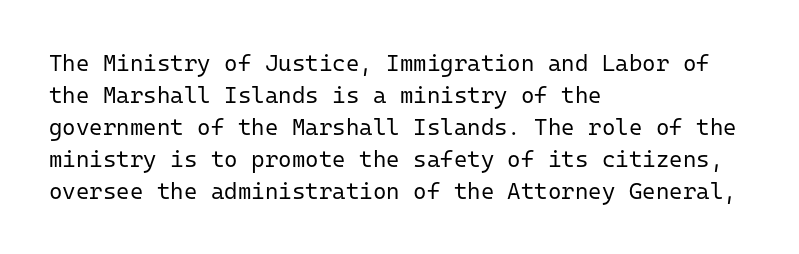
The image shows 23 px text type, upright; set left-aligned, normal line spacing (1.39x), normal letter spacing, not underlined.
